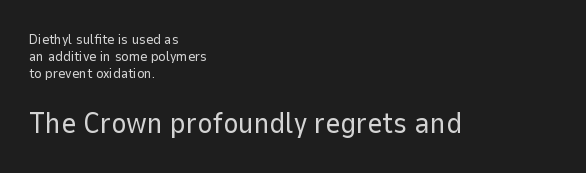
The image shows 29 px regular-weight sans-serif type, upright; set left-aligned, line spacing 1.2x, normal letter spacing, not underlined; the second (bottom) block is 2.07x larger; low stroke contrast and a medium x-height.
